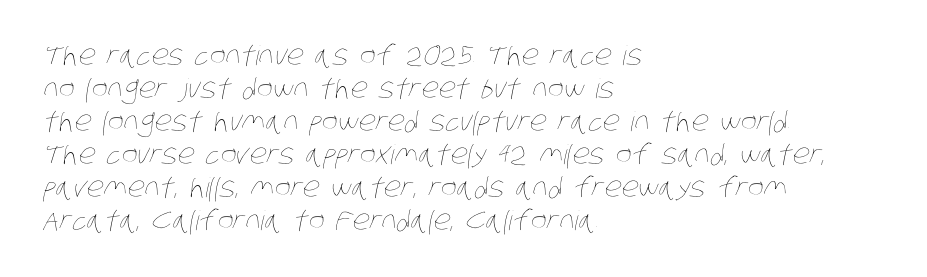
{"bold": "no", "underline": "no", "align": "left", "line_spacing_ratio": 1.22, "letter_spacing": "normal", "letter_spacing_em": 0.0, "glyph_px": 27}
